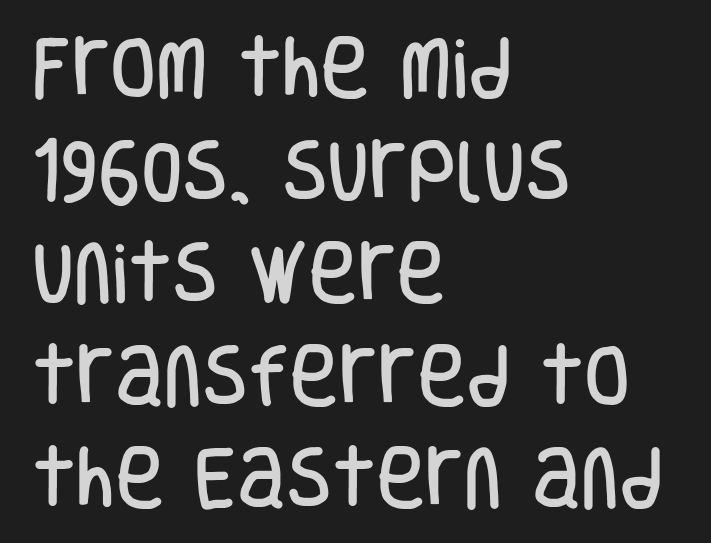
Q: Is the text italic (slanted)? A: No, it is upright.
Q: Is the typeface a serif or a sans-serif typeface? A: Sans-serif.
Q: Is the text underlined? A: No.
Q: How is the paragraph aligned? A: Left-aligned.
Q: Is the spacing between letters normal or unusually wide? A: Normal.
Q: Is the spacing between lines tight, normal or loose? A: Normal.
Q: Width (condensed, normal, or wide)? A: Condensed.
Q: Stroke contrast? A: Low.
Q: x-height? A: Large.
Q: Monospaced? A: No.
